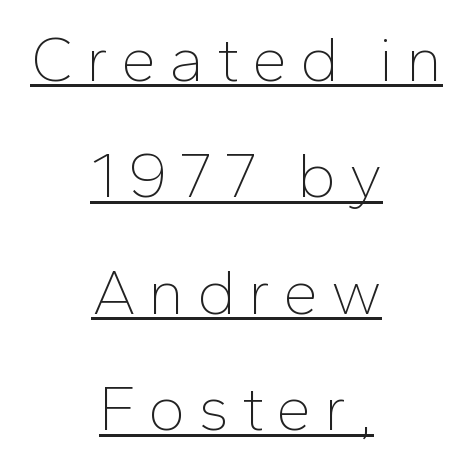
Stroke thickness stays within the range of a standard reading face or lighter. You can tell from the bare stems that sans-serif type was used. These lines were composed using upright roman letters. You can see a thin bar hugging the bottom of the glyphs. Is this a fixed-width face? No — the glyphs have proportional, varying widths.
